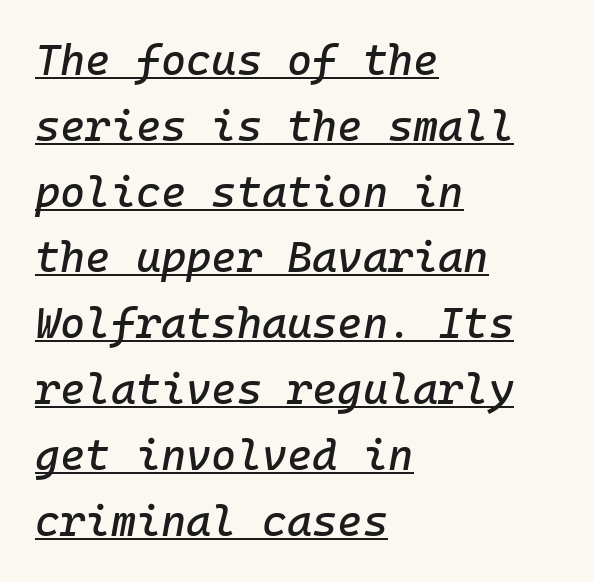
{"italic": "yes", "lean": "right", "slant_degrees": 10, "width": "normal", "stroke_contrast": "low", "x_height": "medium", "monospaced": "yes", "underline": "yes", "align": "left", "line_spacing": "normal", "line_spacing_ratio": 1.53, "letter_spacing": "normal", "letter_spacing_em": 0.0, "glyph_px": 43}
